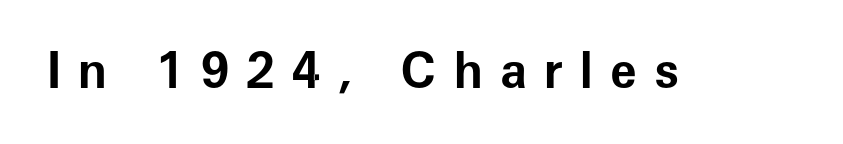
Q: Is the text bold? A: Yes.
Q: Is the text italic (slanted)? A: No, it is upright.
Q: Is the typeface a serif or a sans-serif typeface? A: Sans-serif.
Q: Is the text underlined? A: No.
Q: Is the spacing between letters normal or unusually wide? A: Unusually wide.
Q: Width (condensed, normal, or wide)? A: Normal.
Q: Stroke contrast? A: Low.
Q: x-height? A: Medium.
Q: Monospaced? A: No.
